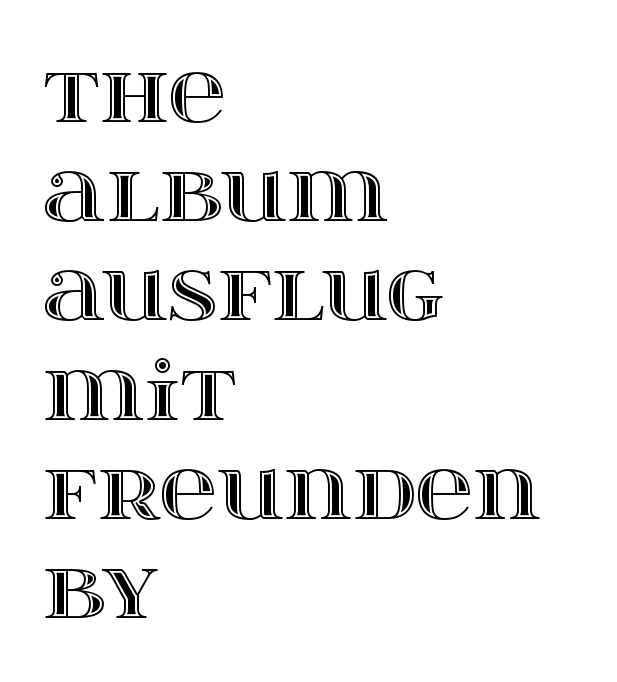
Q: Is the text italic (slanted)? A: No, it is upright.
Q: Is the text underlined? A: No.
Q: How is the paragraph aligned? A: Left-aligned.
Q: Is the spacing between letters normal or unusually wide? A: Normal.
Q: Width (condensed, normal, or wide)? A: Wide.
Q: x-height? A: Large.
Q: Monospaced? A: No.
